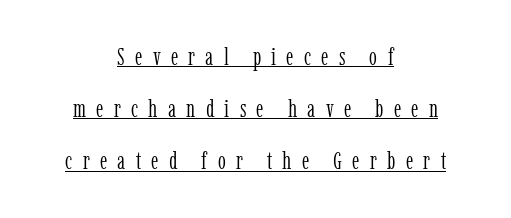
The image shows 25 px text type, upright; set centered, loose line spacing (2.09x), unusually wide letter spacing (+0.41 em), underlined.
